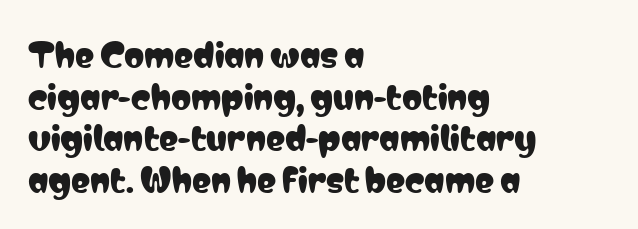
{"serif": "no", "italic": "no", "width": "condensed", "stroke_contrast": "low", "x_height": "medium", "monospaced": "no", "underline": "no", "align": "left", "line_spacing": "normal", "line_spacing_ratio": 1.3, "letter_spacing": "normal", "letter_spacing_em": 0.0, "glyph_px": 32}
